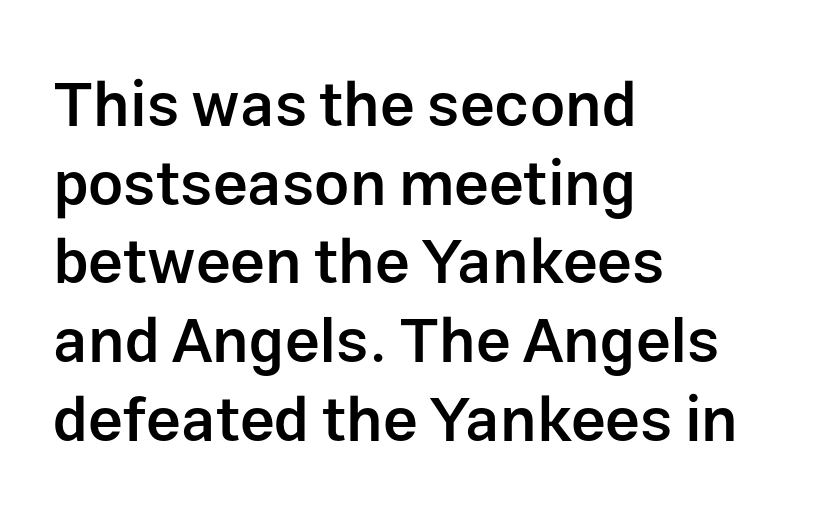
The image shows 62 px semibold sans-serif type, upright; set left-aligned, normal line spacing (1.27x), normal letter spacing, not underlined; low stroke contrast and a medium x-height.
